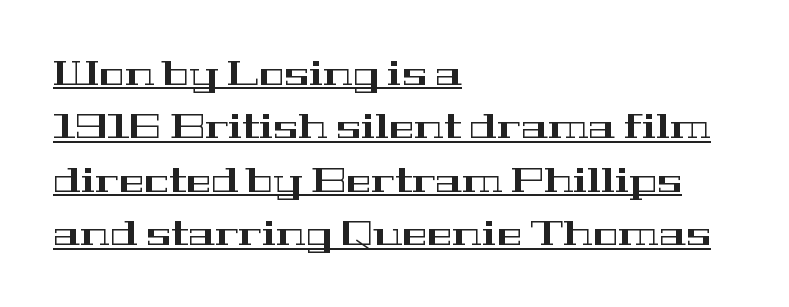
{"serif": "yes", "italic": "no", "width": "wide", "stroke_contrast": "high", "x_height": "medium", "monospaced": "no", "underline": "yes", "align": "left", "line_spacing": "normal", "line_spacing_ratio": 1.57, "letter_spacing": "normal", "letter_spacing_em": 0.0, "glyph_px": 34}
